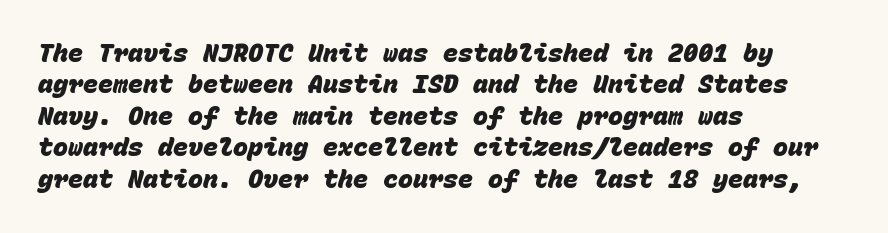
The paragraph has a hard left edge and a soft right edge. This rendering features lettering with no underline. Students, observe: this is what conventionally led text looks like. The gaps between neighbouring characters are ordinary and unremarkable.
